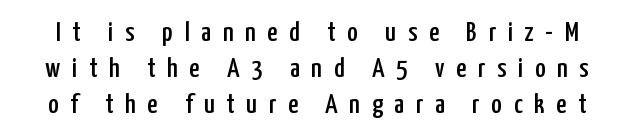
{"serif": "no", "italic": "no", "width": "condensed", "stroke_contrast": "low", "x_height": "medium", "monospaced": "no", "underline": "no", "line_spacing": "normal", "line_spacing_ratio": 1.28, "letter_spacing": "wide", "letter_spacing_em": 0.42, "glyph_px": 28}
